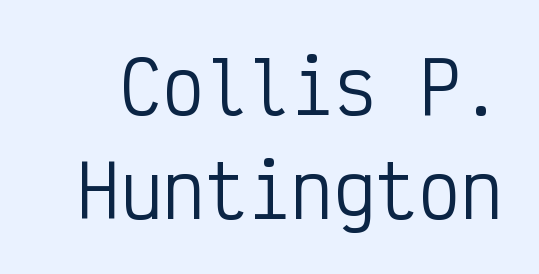
Q: Is the text bold? A: No.
Q: Is the text italic (slanted)? A: No, it is upright.
Q: Is the typeface a serif or a sans-serif typeface? A: Sans-serif.
Q: Is the text underlined? A: No.
Q: Is the spacing between letters normal or unusually wide? A: Normal.
Q: Is the spacing between lines tight, normal or loose? A: Normal.
Q: Width (condensed, normal, or wide)? A: Condensed.
Q: Stroke contrast? A: Low.
Q: x-height? A: Medium.
Q: Monospaced? A: Yes.
